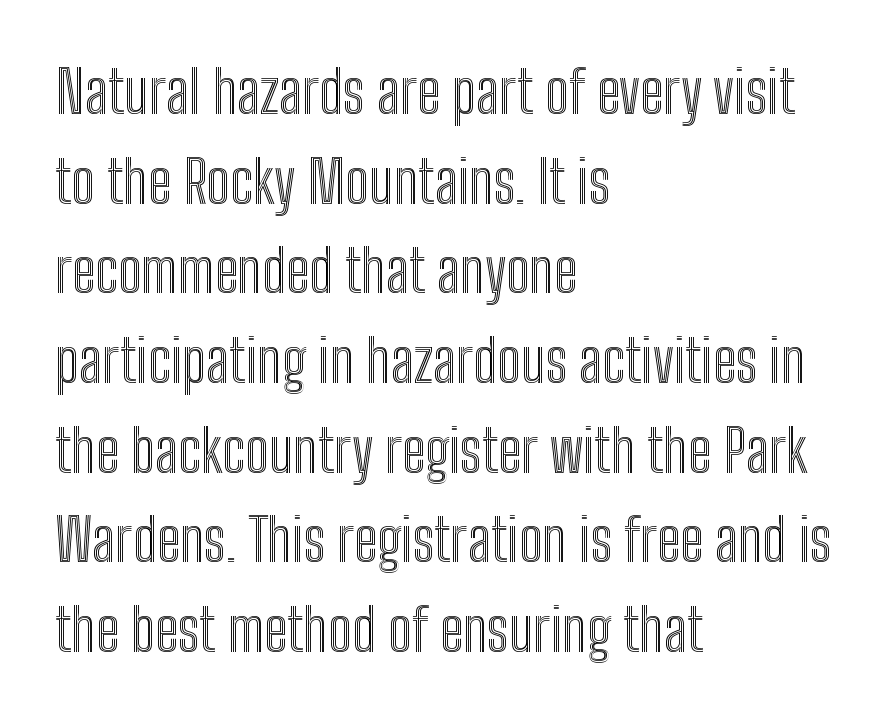
{"italic": "no", "width": "condensed", "x_height": "medium", "monospaced": "no", "underline": "no", "align": "left", "line_spacing": "normal", "line_spacing_ratio": 1.52, "letter_spacing": "normal", "letter_spacing_em": 0.0, "glyph_px": 59}
